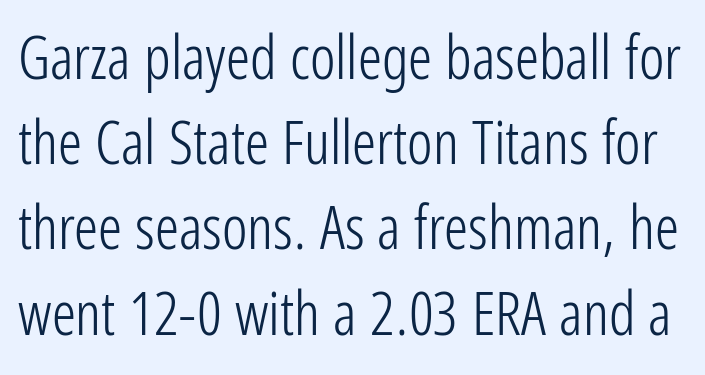
Q: Is the text bold? A: No.
Q: Is the text italic (slanted)? A: No, it is upright.
Q: Is the typeface a serif or a sans-serif typeface? A: Sans-serif.
Q: Is the text underlined? A: No.
Q: Is the spacing between letters normal or unusually wide? A: Normal.
Q: Is the spacing between lines tight, normal or loose? A: Normal.
Q: Width (condensed, normal, or wide)? A: Condensed.
Q: Stroke contrast? A: Low.
Q: x-height? A: Medium.
Q: Monospaced? A: No.
